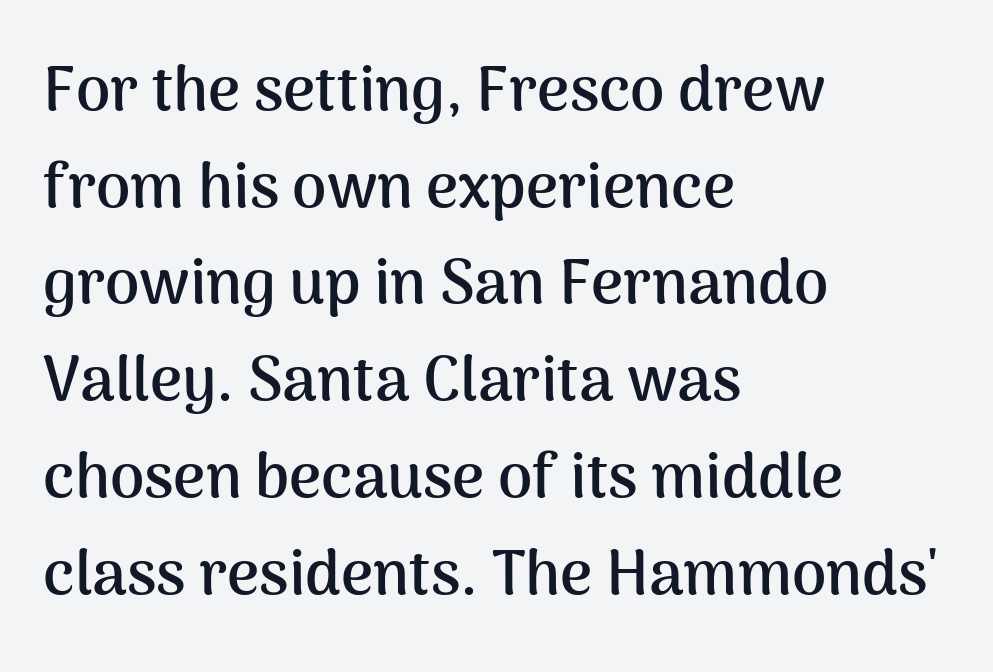
The image shows 62 px semibold sans-serif type, upright; set left-aligned, normal line spacing (1.56x), normal letter spacing, not underlined; medium stroke contrast and a medium x-height.
